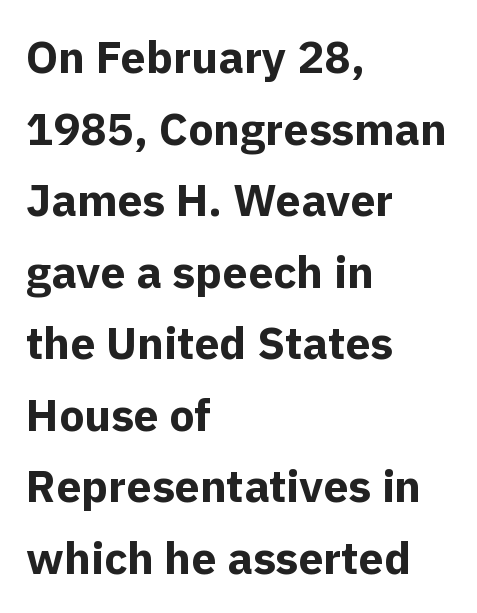
The image shows 45 px bold sans-serif type, upright; set left-aligned, normal line spacing (1.59x), normal letter spacing, not underlined; a medium x-height.
